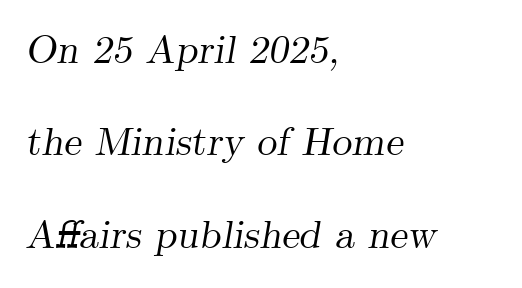
Q: Is the text italic (slanted)? A: Yes, it leans right by about 9 degrees.
Q: Is the typeface a serif or a sans-serif typeface? A: Serif.
Q: Is the text underlined? A: No.
Q: How is the paragraph aligned? A: Left-aligned.
Q: Is the spacing between letters normal or unusually wide? A: Normal.
Q: Is the spacing between lines tight, normal or loose? A: Loose.
Q: Width (condensed, normal, or wide)? A: Normal.
Q: Stroke contrast? A: Medium.
Q: x-height? A: Small.
Q: Monospaced? A: No.
